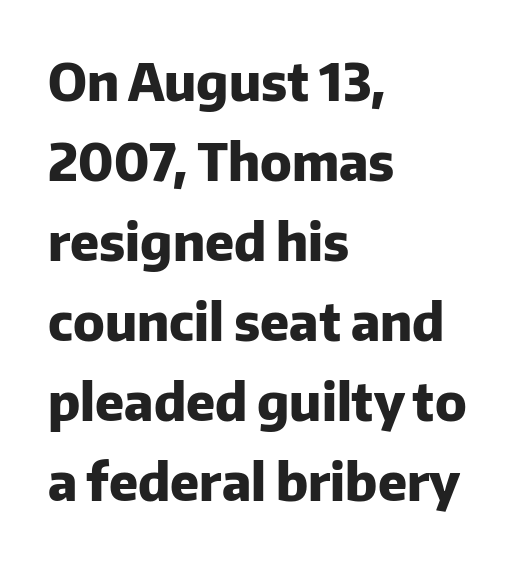
The image shows 51 px heavy sans-serif type, upright; set left-aligned, normal line spacing (1.57x), normal letter spacing, not underlined; low stroke contrast and a medium x-height.
